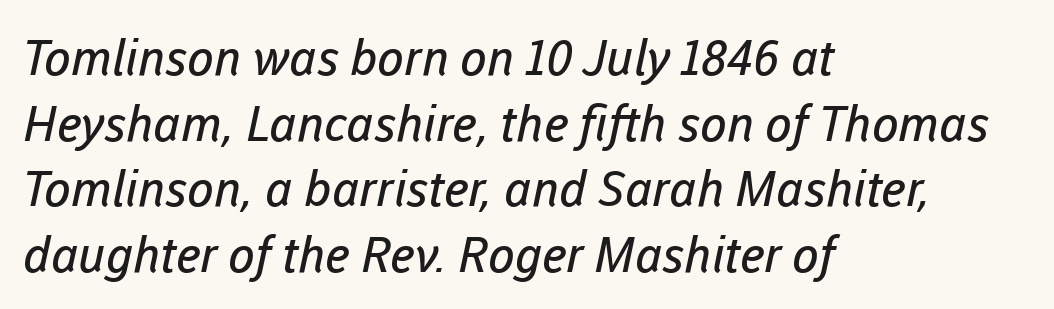
{"serif": "no", "bold": "no", "weight": "regular", "width": "normal", "stroke_contrast": "low", "x_height": "medium", "monospaced": "no", "underline": "no", "align": "left", "line_spacing": "normal", "line_spacing_ratio": 1.34, "letter_spacing": "normal", "letter_spacing_em": 0.0, "glyph_px": 49}
